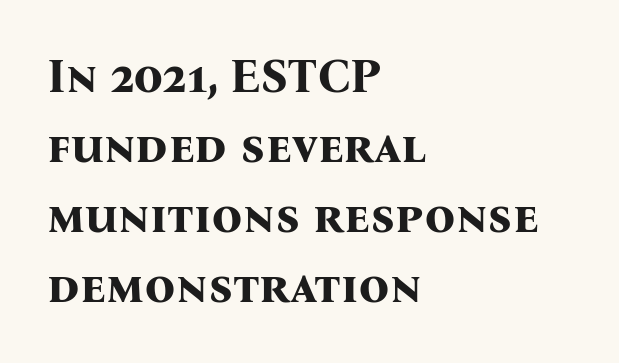
Q: Is the text bold? A: Yes.
Q: Is the text italic (slanted)? A: No, it is upright.
Q: Is the typeface a serif or a sans-serif typeface? A: Serif.
Q: Is the text underlined? A: No.
Q: How is the paragraph aligned? A: Left-aligned.
Q: Is the spacing between letters normal or unusually wide? A: Normal.
Q: Is the spacing between lines tight, normal or loose? A: Normal.
Q: Width (condensed, normal, or wide)? A: Normal.
Q: Stroke contrast? A: Medium.
Q: x-height? A: Medium.
Q: Monospaced? A: No.
